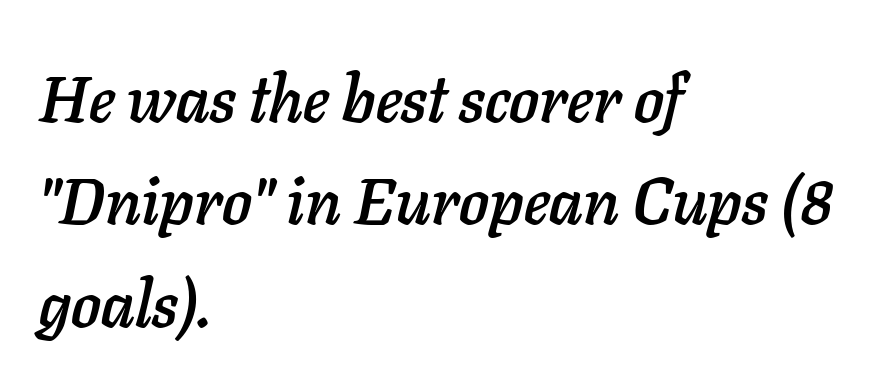
Q: Is the text italic (slanted)? A: Yes, it leans right by about 11 degrees.
Q: Is the text underlined? A: No.
Q: How is the paragraph aligned? A: Left-aligned.
Q: Is the spacing between letters normal or unusually wide? A: Normal.
Q: Is the spacing between lines tight, normal or loose? A: Normal.
Q: Width (condensed, normal, or wide)? A: Normal.
Q: Stroke contrast? A: Low.
Q: x-height? A: Medium.
Q: Monospaced? A: No.
